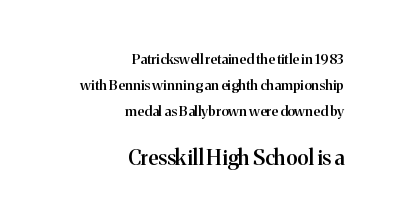
The image shows 21 px text type, upright; set right-aligned, line spacing 1.84x, normal letter spacing, not underlined; the second (bottom) block is 1.5x larger.
